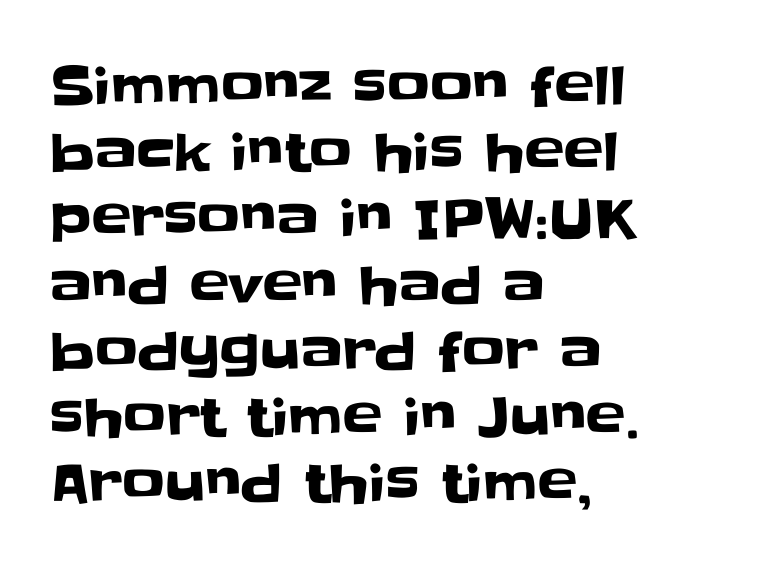
Q: Is the text italic (slanted)? A: No, it is upright.
Q: Is the typeface a serif or a sans-serif typeface? A: Sans-serif.
Q: Is the text underlined? A: No.
Q: How is the paragraph aligned? A: Left-aligned.
Q: Is the spacing between letters normal or unusually wide? A: Normal.
Q: Is the spacing between lines tight, normal or loose? A: Normal.
Q: Width (condensed, normal, or wide)? A: Normal.
Q: Stroke contrast? A: Low.
Q: x-height? A: Large.
Q: Monospaced? A: No.
